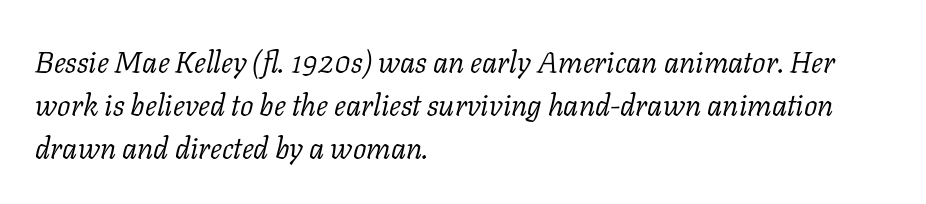
The face used here is rendered with its standard letterfit. Yep, that's italic — everything's leaning. Stroke terminals: seriffed. Stem width sits at or under what a default text font uses. A typesetter would call this proportional, since set widths differ per character.
